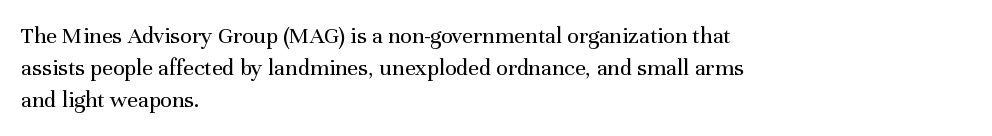
{"italic": "no", "bold": "no", "underline": "no", "align": "left", "line_spacing": "normal", "line_spacing_ratio": 1.34, "letter_spacing": "normal", "letter_spacing_em": 0.0, "glyph_px": 24}
